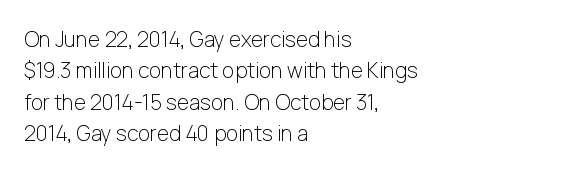
The image shows 21 px text type, upright; set left-aligned, normal line spacing (1.49x), normal letter spacing, not underlined.
